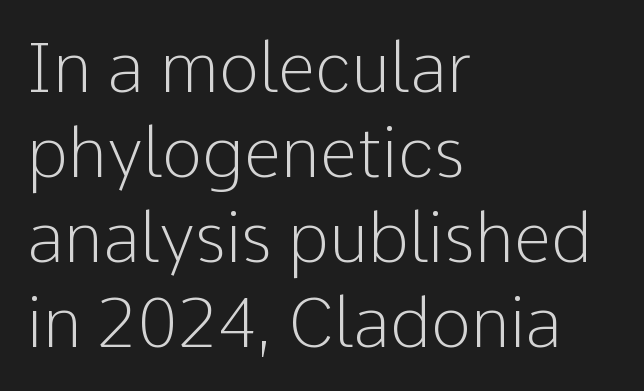
{"serif": "no", "italic": "no", "bold": "no", "weight": "light", "width": "normal", "stroke_contrast": "low", "x_height": "medium", "monospaced": "no", "underline": "no", "align": "left", "line_spacing": "normal", "line_spacing_ratio": 1.25, "letter_spacing": "normal", "letter_spacing_em": 0.0, "glyph_px": 68}
